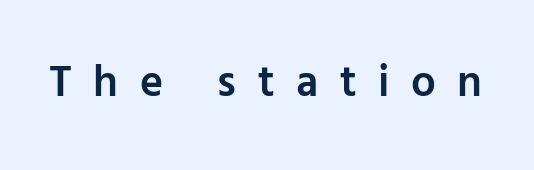
{"serif": "no", "italic": "no", "bold": "semi", "weight": "semibold", "width": "normal", "stroke_contrast": "low", "x_height": "medium", "monospaced": "no", "underline": "no", "letter_spacing": "wide", "letter_spacing_em": 0.49, "glyph_px": 44}
